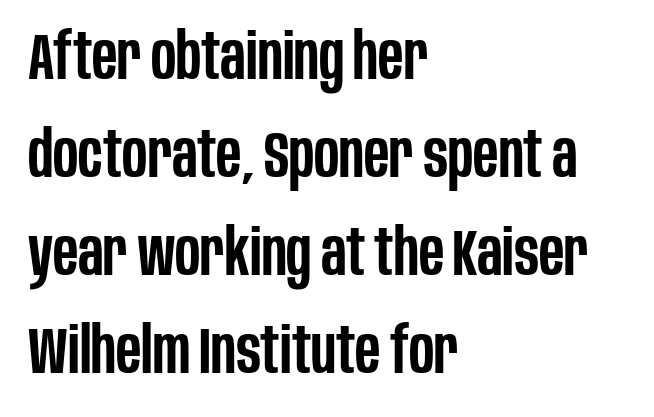
Stems and bowls a touch heavier than normal — semibold. Rule under the text: the space is simply empty. Posture: straight, roman, zero tilt. The leading is moderate, giving the passage an even texture. The typesetter chose a ragged-right arrangement here. This sample uses plain, unmodified letter spacing.
